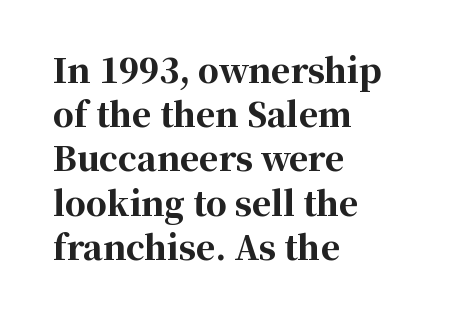
Q: Is the text bold? A: Yes.
Q: Is the text italic (slanted)? A: No, it is upright.
Q: Is the typeface a serif or a sans-serif typeface? A: Serif.
Q: Is the text underlined? A: No.
Q: How is the paragraph aligned? A: Left-aligned.
Q: Is the spacing between letters normal or unusually wide? A: Normal.
Q: Is the spacing between lines tight, normal or loose? A: Normal.
Q: Width (condensed, normal, or wide)? A: Normal.
Q: Stroke contrast? A: High.
Q: x-height? A: Medium.
Q: Monospaced? A: No.
